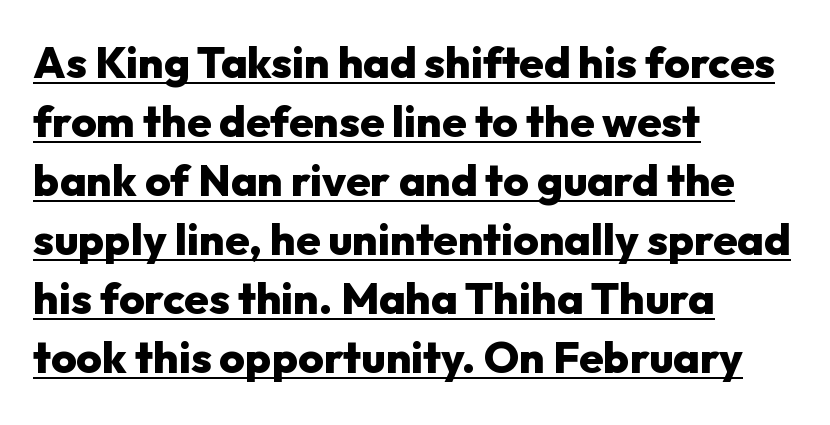
{"serif": "no", "italic": "no", "bold": "yes", "weight": "heavy", "width": "normal", "stroke_contrast": "low", "x_height": "medium", "monospaced": "no", "underline": "yes", "align": "left", "line_spacing": "normal", "line_spacing_ratio": 1.34, "letter_spacing": "normal", "letter_spacing_em": 0.0, "glyph_px": 44}
